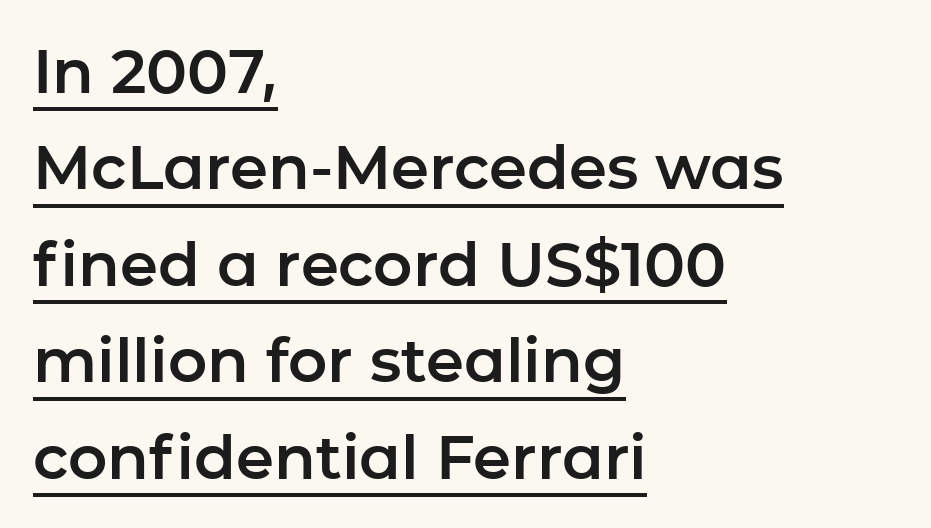
The image shows 61 px sans-serif type, upright; set left-aligned, normal line spacing (1.58x), normal letter spacing, underlined; low stroke contrast and a medium x-height.
